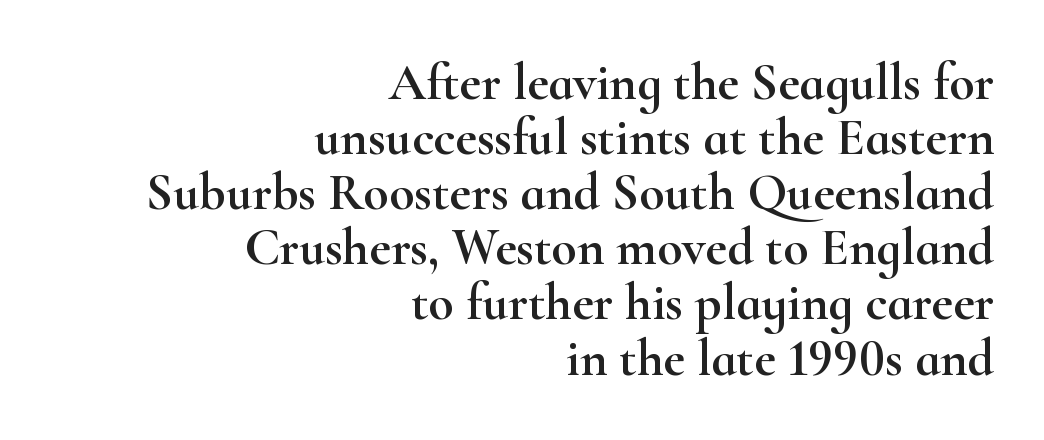
The image shows 52 px wide serif type, upright; set right-aligned, tight line spacing (1.06x), normal letter spacing, not underlined; high stroke contrast and a small x-height.
